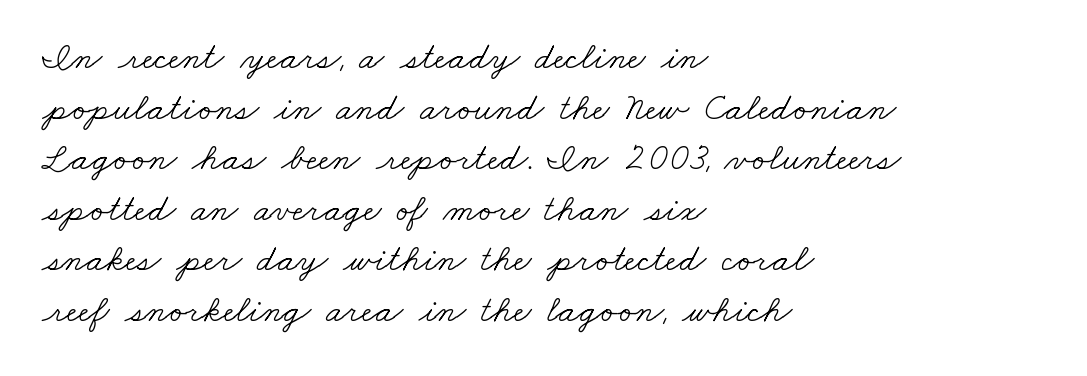
Q: Is the text bold? A: No.
Q: Is the typeface a serif or a sans-serif typeface? A: Serif.
Q: Is the text underlined? A: No.
Q: How is the paragraph aligned? A: Left-aligned.
Q: Is the spacing between letters normal or unusually wide? A: Normal.
Q: Is the spacing between lines tight, normal or loose? A: Normal.
Q: Width (condensed, normal, or wide)? A: Wide.
Q: Stroke contrast? A: Low.
Q: x-height? A: Small.
Q: Monospaced? A: No.
